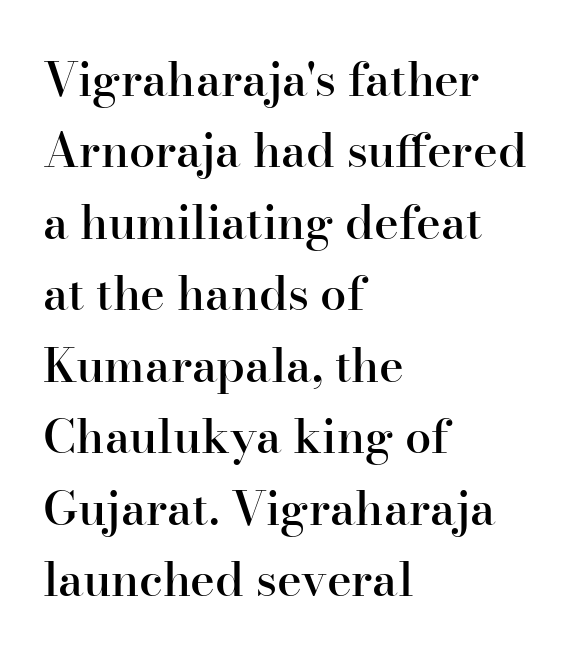
The image shows 47 px semibold serif type, upright; set left-aligned, normal line spacing (1.52x), normal letter spacing, not underlined; high stroke contrast and a small x-height.
